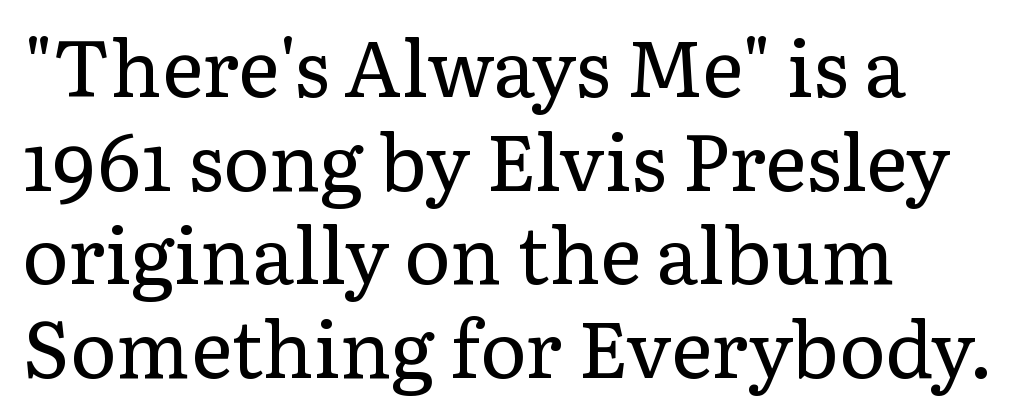
{"serif": "yes", "italic": "no", "bold": "no", "weight": "regular", "width": "normal", "stroke_contrast": "low", "x_height": "medium", "monospaced": "no", "underline": "no", "align": "left", "line_spacing_ratio": 1.2, "letter_spacing": "normal", "letter_spacing_em": 0.0, "glyph_px": 78}
